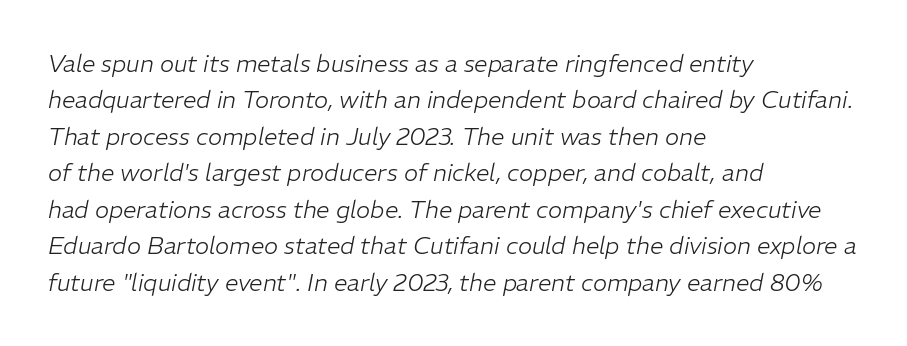
{"italic": "yes", "lean": "right", "slant_degrees": 11, "bold": "no", "underline": "no", "align": "left", "line_spacing": "normal", "line_spacing_ratio": 1.52, "letter_spacing": "normal", "letter_spacing_em": 0.0, "glyph_px": 24}
